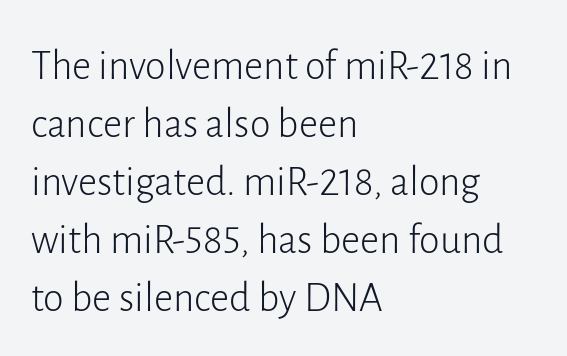
Font category for this specimen: sans-serif. Typeset ragged right — the left edge is the straight one. Nobody drew a line under any word here. Ordinary non-slanted type is in use.
